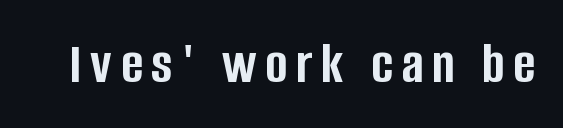
Q: Is the text bold? A: Yes.
Q: Is the text italic (slanted)? A: No, it is upright.
Q: Is the typeface a serif or a sans-serif typeface? A: Sans-serif.
Q: Is the text underlined? A: No.
Q: Width (condensed, normal, or wide)? A: Condensed.
Q: Stroke contrast? A: Low.
Q: x-height? A: Large.
Q: Monospaced? A: No.
